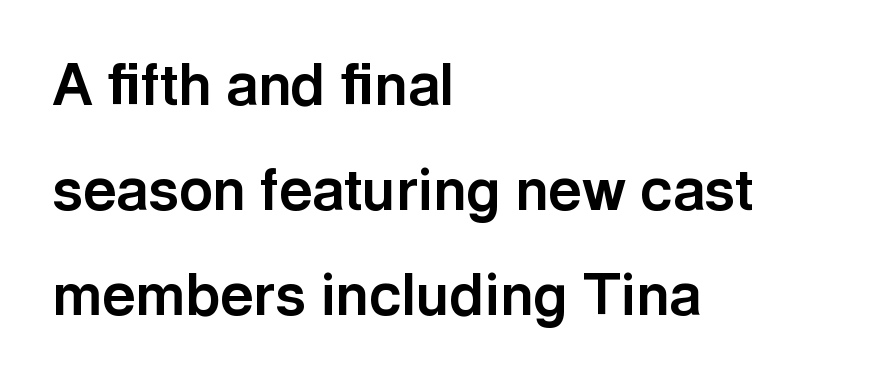
The image shows 58 px bold sans-serif type, upright; set left-aligned, line spacing 1.81x, normal letter spacing, not underlined; a medium x-height.
